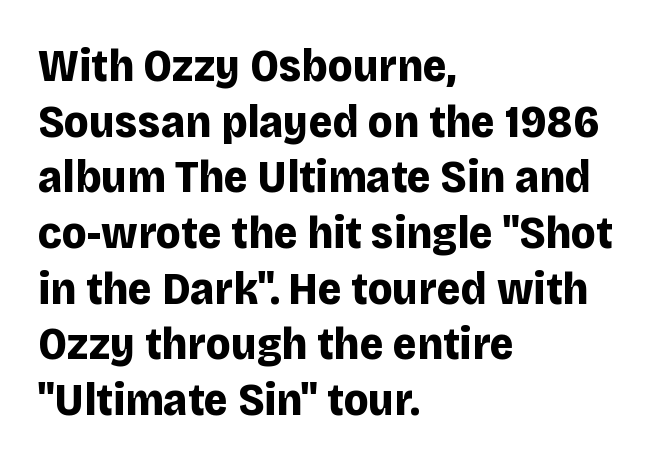
Does the lettering tilt? It doesn't — this is upright. This is sans-serif lettering, the kind often seen on screens and signage. These lines are rendered in a variable-pitch font. Short note: letters normally spaced.
